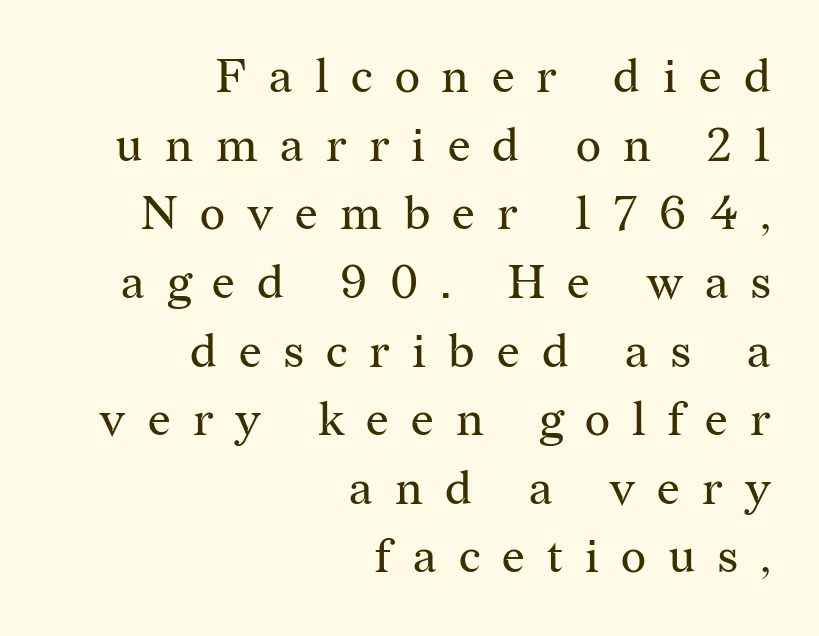
{"serif": "yes", "italic": "no", "bold": "no", "weight": "regular", "width": "normal", "stroke_contrast": "medium", "x_height": "medium", "monospaced": "no", "underline": "no", "align": "right", "line_spacing": "normal", "line_spacing_ratio": 1.43, "letter_spacing": "wide", "letter_spacing_em": 0.46, "glyph_px": 48}
